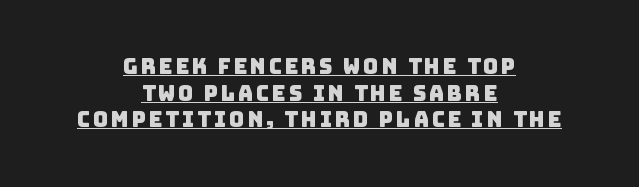
{"underline": "yes", "align": "center", "line_spacing": "normal", "line_spacing_ratio": 1.27, "glyph_px": 21}
